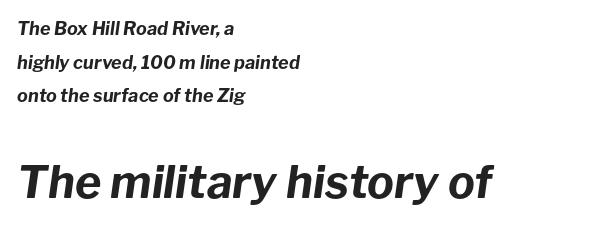
Q: Is the text bold? A: Yes.
Q: Is the text italic (slanted)? A: Yes, it leans right by about 8 degrees.
Q: Is the text underlined? A: No.
Q: How is the paragraph aligned? A: Left-aligned.
Q: Is the spacing between letters normal or unusually wide? A: Normal.
Q: Which block of text is set in a larger size, the first (top) or the second (bottom)? A: The second (bottom) one.
Q: Width (condensed, normal, or wide)? A: Normal.
Q: Stroke contrast? A: Low.
Q: x-height? A: Medium.
Q: Monospaced? A: No.
